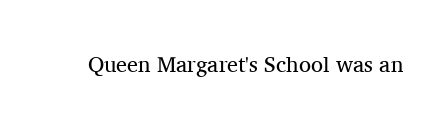
The space directly below the letters is spotless. Quick note: not italic, upright. The line texture is even and compact thanks to regular tracking. These glyphs show unthickened strokes, regular width or finer.
